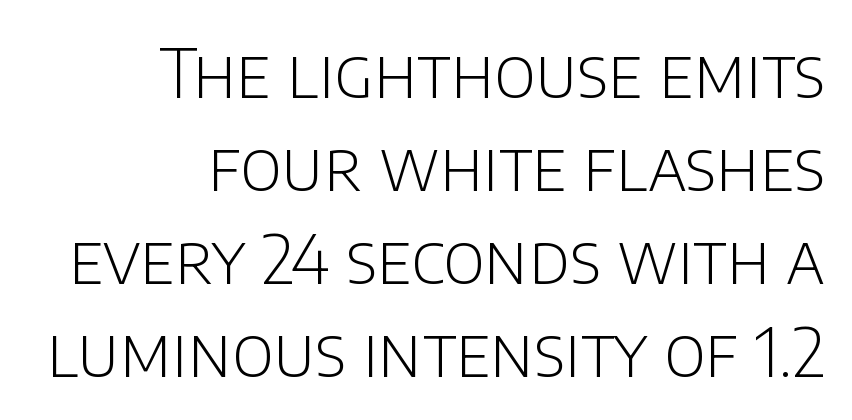
Q: Is the text bold? A: No.
Q: Is the text italic (slanted)? A: No, it is upright.
Q: Is the typeface a serif or a sans-serif typeface? A: Sans-serif.
Q: Is the text underlined? A: No.
Q: How is the paragraph aligned? A: Right-aligned.
Q: Is the spacing between letters normal or unusually wide? A: Normal.
Q: Is the spacing between lines tight, normal or loose? A: Normal.
Q: Width (condensed, normal, or wide)? A: Normal.
Q: Stroke contrast? A: Low.
Q: x-height? A: Large.
Q: Monospaced? A: No.
